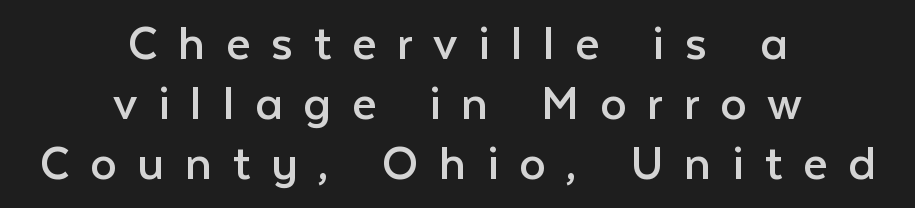
Bare-footed words on every line. A typesetter would call this proportional, since set widths differ per character. Stems here are at most as thick as an everyday book face. A student would call this center alignment; a typographer would say set centered. Classification — sans serif. Students, note that the glyphs here are deliberately spaced far apart.
